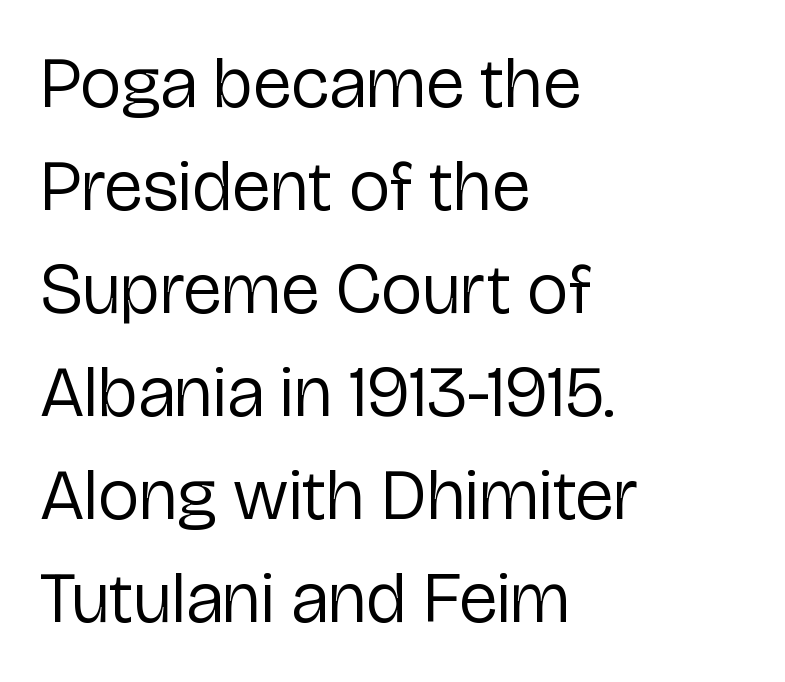
The face used here is proportionally spaced, like ordinary book or web type. The font's upright variant was chosen for this text. Left-aligned paragraph, ragged on the right. This block has exactly the height ordinary leading produces. Words float on clear page, feet unadorned.
